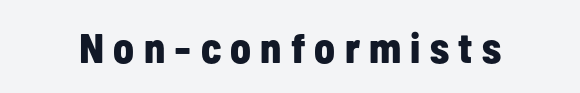
Q: Is the text bold? A: Yes.
Q: Is the text italic (slanted)? A: No, it is upright.
Q: Is the typeface a serif or a sans-serif typeface? A: Sans-serif.
Q: Is the text underlined? A: No.
Q: Is the spacing between letters normal or unusually wide? A: Unusually wide.
Q: Width (condensed, normal, or wide)? A: Condensed.
Q: Stroke contrast? A: Low.
Q: x-height? A: Medium.
Q: Monospaced? A: No.
